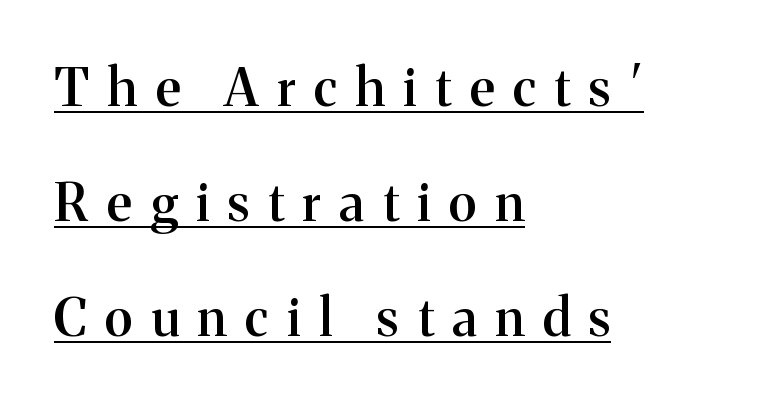
Q: Is the text bold? A: Semi-bold.
Q: Is the text italic (slanted)? A: No, it is upright.
Q: Is the typeface a serif or a sans-serif typeface? A: Serif.
Q: Is the text underlined? A: Yes.
Q: How is the paragraph aligned? A: Left-aligned.
Q: Is the spacing between letters normal or unusually wide? A: Unusually wide.
Q: Is the spacing between lines tight, normal or loose? A: Loose.
Q: Width (condensed, normal, or wide)? A: Normal.
Q: Stroke contrast? A: Medium.
Q: x-height? A: Medium.
Q: Monospaced? A: No.
